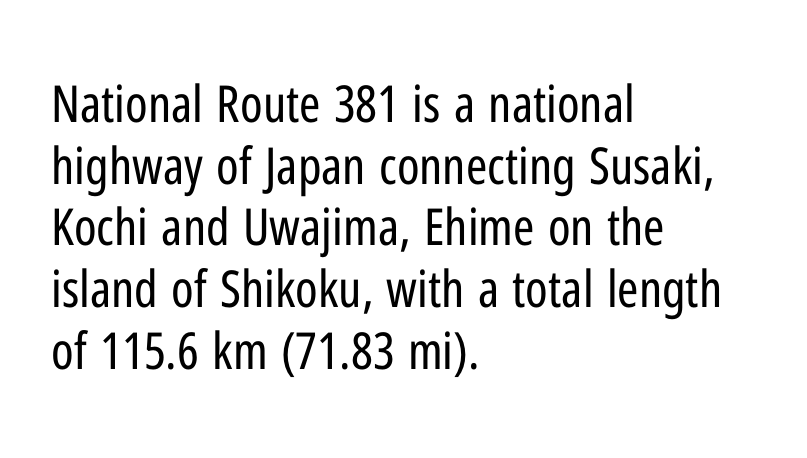
{"serif": "no", "italic": "no", "bold": "no", "weight": "regular", "width": "condensed", "stroke_contrast": "low", "x_height": "medium", "monospaced": "no", "underline": "no", "align": "left", "line_spacing_ratio": 1.21, "letter_spacing": "normal", "letter_spacing_em": 0.0, "glyph_px": 51}
